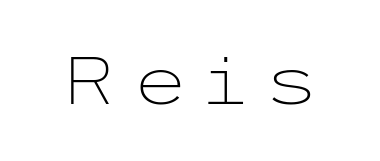
{"serif": "no", "italic": "no", "bold": "no", "weight": "light", "width": "wide", "stroke_contrast": "low", "x_height": "medium", "underline": "no", "glyph_px": 67}
